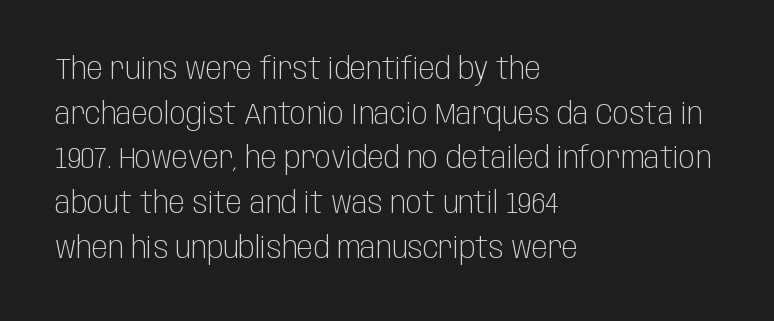
{"serif": "no", "italic": "no", "bold": "no", "weight": "light", "width": "condensed", "stroke_contrast": "low", "x_height": "large", "monospaced": "no", "underline": "no", "align": "left", "line_spacing": "normal", "line_spacing_ratio": 1.49, "letter_spacing": "normal", "letter_spacing_em": 0.0, "glyph_px": 30}
